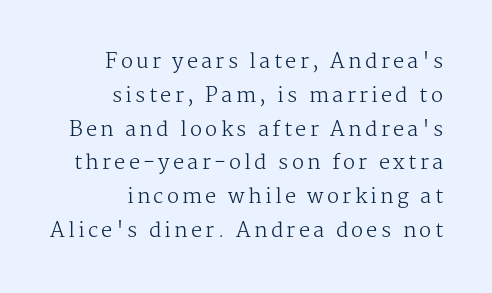
Q: Is the text bold? A: No.
Q: Is the text italic (slanted)? A: No, it is upright.
Q: Is the text underlined? A: No.
Q: How is the paragraph aligned? A: Right-aligned.
Q: Is the spacing between lines tight, normal or loose? A: Normal.
